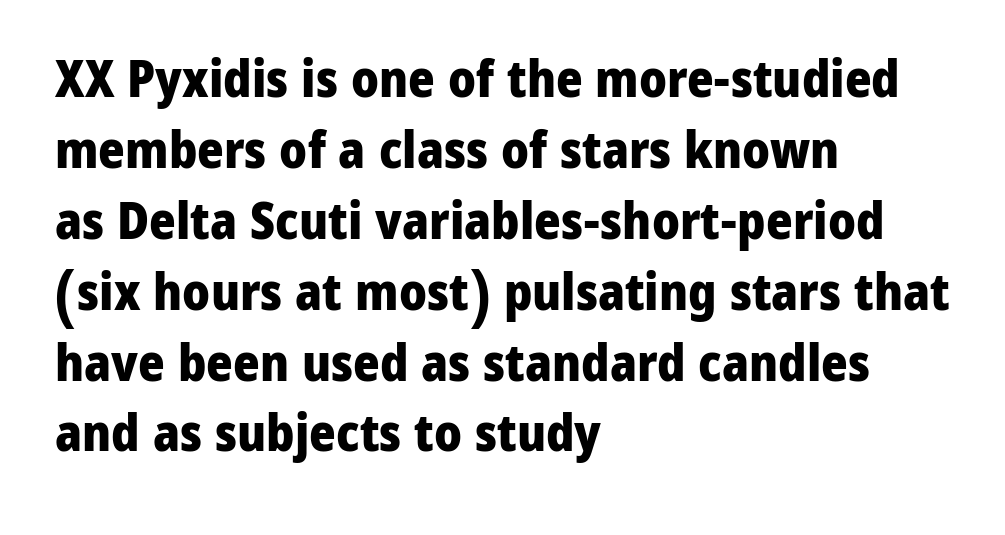
{"serif": "no", "italic": "no", "bold": "yes", "weight": "heavy", "width": "normal", "stroke_contrast": "low", "x_height": "medium", "monospaced": "no", "underline": "no", "align": "left", "line_spacing": "normal", "line_spacing_ratio": 1.39, "letter_spacing": "normal", "letter_spacing_em": 0.0, "glyph_px": 51}
